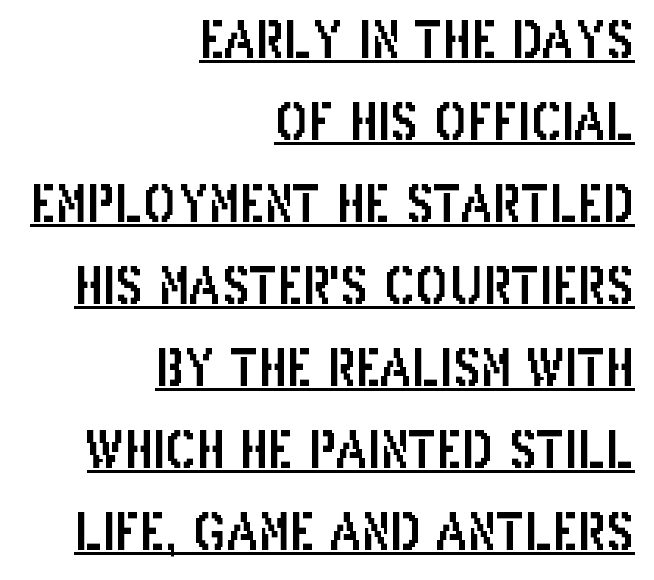
{"serif": "no", "italic": "no", "width": "condensed", "stroke_contrast": "low", "x_height": "large", "monospaced": "no", "underline": "yes", "align": "right", "line_spacing": "normal", "line_spacing_ratio": 1.64, "letter_spacing": "normal", "letter_spacing_em": 0.0, "glyph_px": 50}
